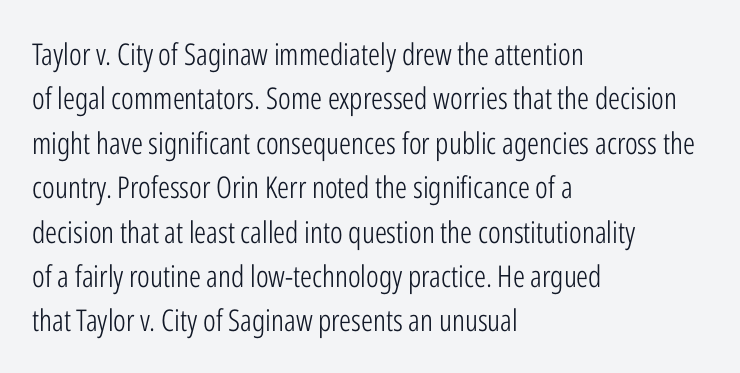
Q: Is the text bold? A: No.
Q: Is the text italic (slanted)? A: No, it is upright.
Q: Is the typeface a serif or a sans-serif typeface? A: Sans-serif.
Q: Is the text underlined? A: No.
Q: How is the paragraph aligned? A: Left-aligned.
Q: Is the spacing between letters normal or unusually wide? A: Normal.
Q: Is the spacing between lines tight, normal or loose? A: Normal.
Q: Width (condensed, normal, or wide)? A: Condensed.
Q: Stroke contrast? A: Low.
Q: x-height? A: Medium.
Q: Monospaced? A: No.
